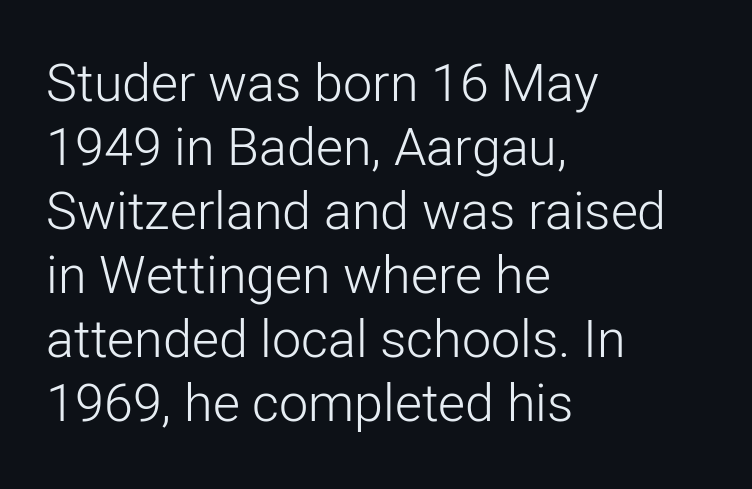
Q: Is the text bold? A: No.
Q: Is the text italic (slanted)? A: No, it is upright.
Q: Is the typeface a serif or a sans-serif typeface? A: Sans-serif.
Q: Is the text underlined? A: No.
Q: How is the paragraph aligned? A: Left-aligned.
Q: Is the spacing between letters normal or unusually wide? A: Normal.
Q: Width (condensed, normal, or wide)? A: Normal.
Q: Stroke contrast? A: Low.
Q: x-height? A: Medium.
Q: Monospaced? A: No.
